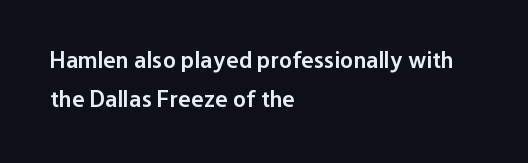
{"italic": "no", "bold": "semi", "underline": "no", "align": "left", "line_spacing": "normal", "line_spacing_ratio": 1.61, "letter_spacing": "normal", "letter_spacing_em": 0.0, "glyph_px": 24}
